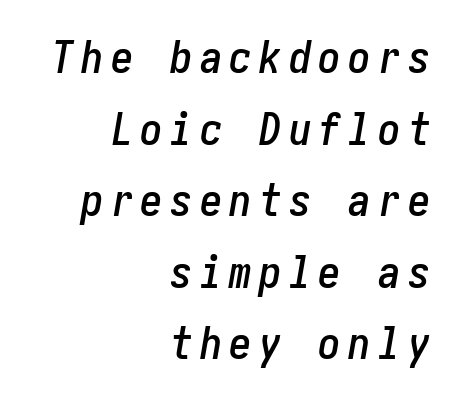
{"italic": "yes", "lean": "right", "slant_degrees": 10, "width": "condensed", "stroke_contrast": "low", "x_height": "medium", "underline": "no", "align": "right", "line_spacing": "normal", "line_spacing_ratio": 1.59, "glyph_px": 45}
